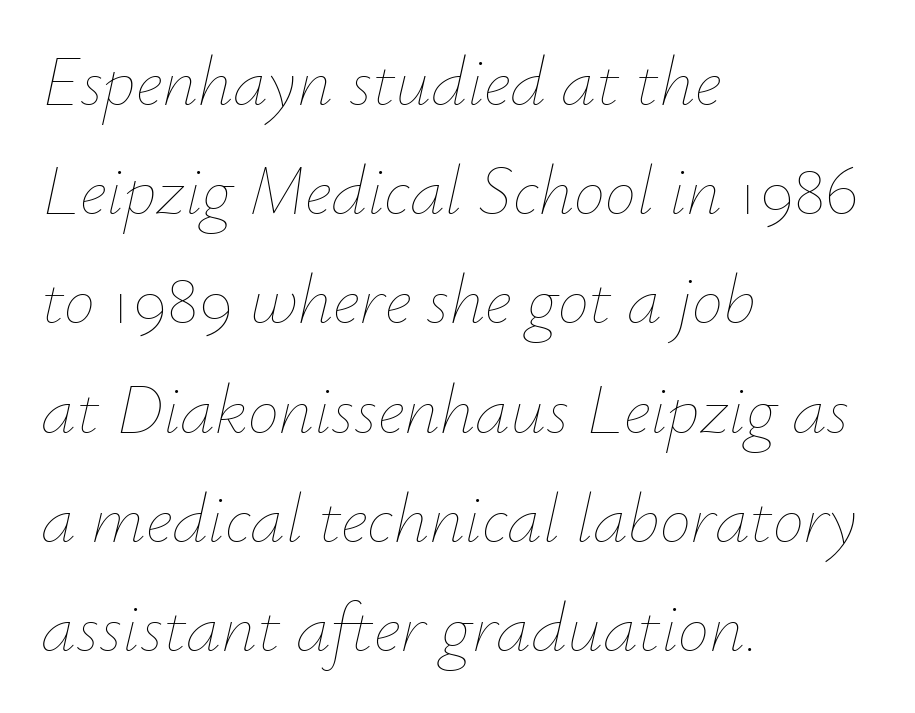
Q: Is the text bold? A: No.
Q: Is the text italic (slanted)? A: Yes, it leans right by about 12 degrees.
Q: Is the text underlined? A: No.
Q: How is the paragraph aligned? A: Left-aligned.
Q: Is the spacing between letters normal or unusually wide? A: Normal.
Q: Is the spacing between lines tight, normal or loose? A: Normal.
Q: Width (condensed, normal, or wide)? A: Normal.
Q: Stroke contrast? A: Low.
Q: x-height? A: Small.
Q: Monospaced? A: No.
